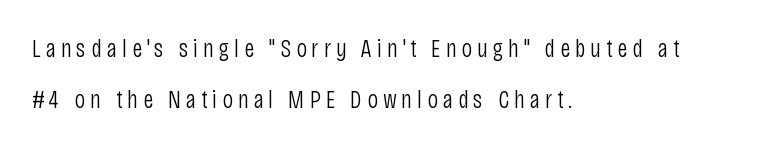
The image shows 26 px text type, upright; set left-aligned, loose line spacing (1.96x), not underlined.
